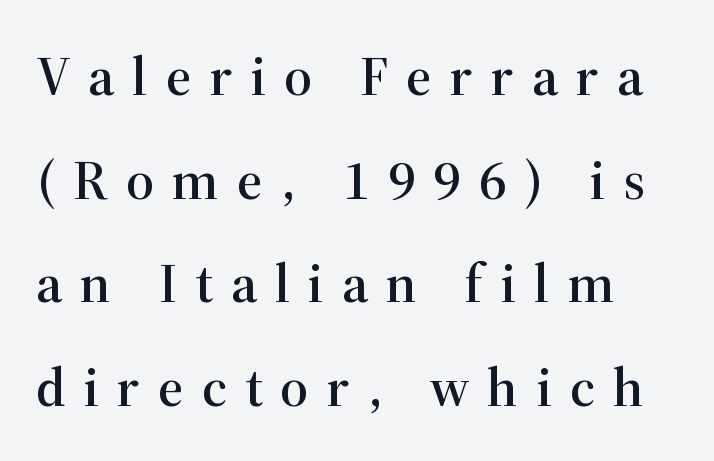
The image shows 56 px serif type, upright; set line spacing 1.85x, unusually wide letter spacing (+0.32 em), not underlined; high stroke contrast and a medium x-height.
